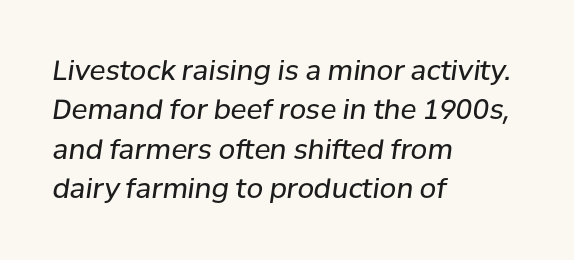
The image shows 27 px text type, italic (leaning right); set left-aligned, normal line spacing (1.46x), normal letter spacing, not underlined.
